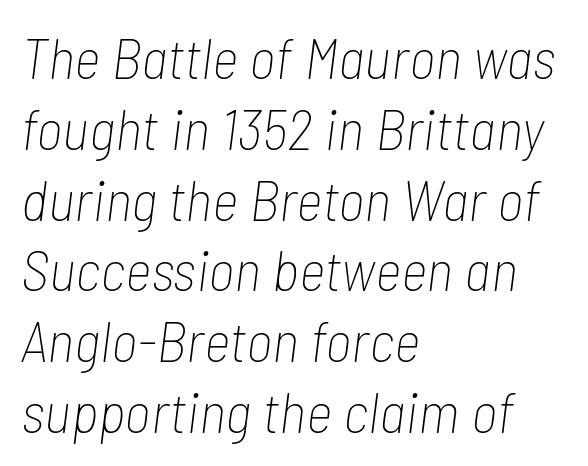
The image shows 58 px thin, condensed type, italic (leaning right); set left-aligned, line spacing 1.22x, normal letter spacing, not underlined; low stroke contrast and a medium x-height.
